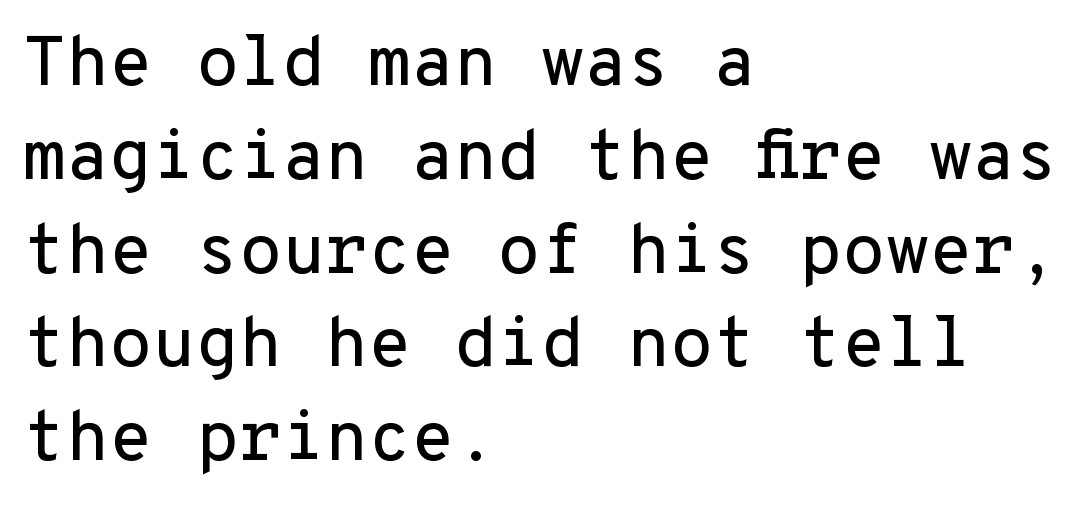
{"serif": "no", "italic": "no", "width": "normal", "stroke_contrast": "low", "x_height": "medium", "monospaced": "yes", "underline": "no", "align": "left", "line_spacing": "normal", "line_spacing_ratio": 1.34, "letter_spacing": "normal", "letter_spacing_em": 0.0, "glyph_px": 70}
